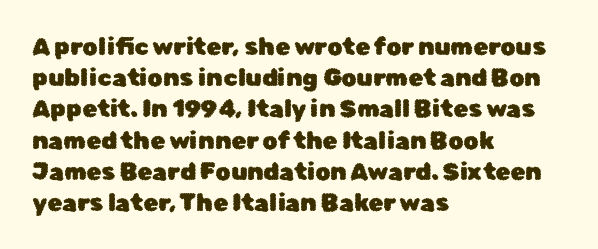
Does the copy run flush right? No — it runs flush left. The font's upright variant was chosen for this text. Descender tails drop into unmarked territory. Reading down the column, the eye jumps a familiar distance to each next line.
